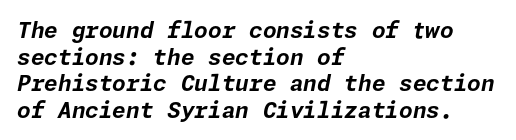
Q: Is the text bold? A: Yes.
Q: Is the text italic (slanted)? A: Yes, it leans right by about 11 degrees.
Q: Is the text underlined? A: No.
Q: How is the paragraph aligned? A: Left-aligned.
Q: Is the spacing between letters normal or unusually wide? A: Normal.
